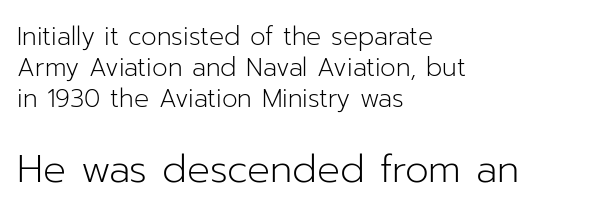
The image shows 38 px light sans-serif type, upright; set left-aligned, line spacing 1.24x, normal letter spacing, not underlined; the second (bottom) block is 1.52x larger; low stroke contrast and a medium x-height.
